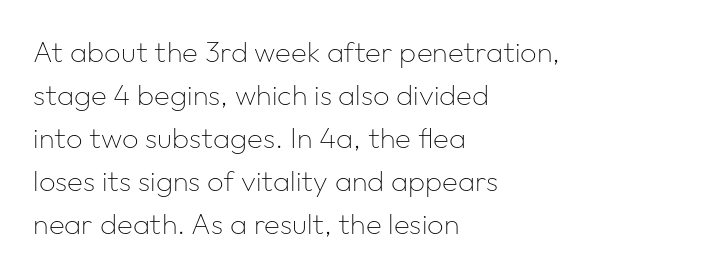
Does extra space separate the letters? No, they use regular spacing. The characters are drawn with everyday or finer stroke widths. The face used here is proportionally spaced, like ordinary book or web type. This block has exactly the height ordinary leading produces. This is roman type, the default non-slanted kind.
